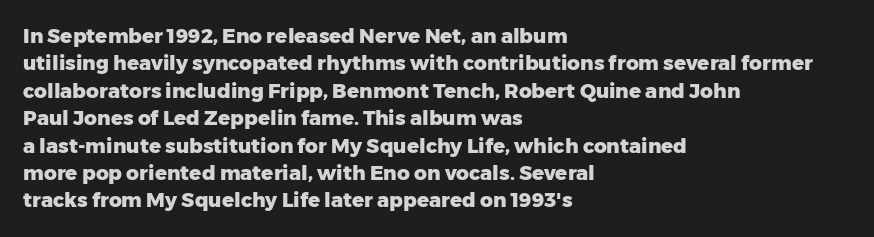
{"italic": "no", "bold": "yes", "underline": "no", "align": "left", "line_spacing": "normal", "line_spacing_ratio": 1.37, "letter_spacing": "normal", "letter_spacing_em": 0.0, "glyph_px": 20}
